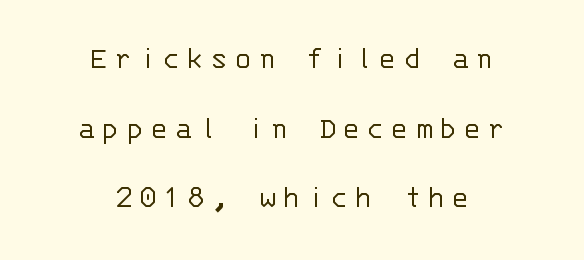
{"serif": "no", "italic": "no", "bold": "no", "weight": "light", "width": "normal", "stroke_contrast": "low", "x_height": "large", "monospaced": "yes", "underline": "no", "align": "center", "line_spacing": "loose", "line_spacing_ratio": 2.11, "glyph_px": 33}
